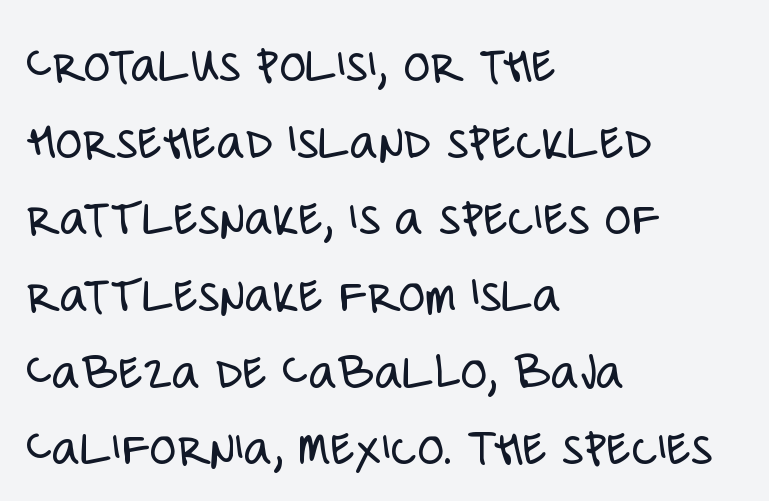
Q: Is the text bold? A: No.
Q: Is the text italic (slanted)? A: No, it is upright.
Q: Is the typeface a serif or a sans-serif typeface? A: Sans-serif.
Q: Is the text underlined? A: No.
Q: How is the paragraph aligned? A: Left-aligned.
Q: Is the spacing between letters normal or unusually wide? A: Normal.
Q: Is the spacing between lines tight, normal or loose? A: Normal.
Q: Width (condensed, normal, or wide)? A: Condensed.
Q: Stroke contrast? A: Low.
Q: x-height? A: Large.
Q: Monospaced? A: No.
